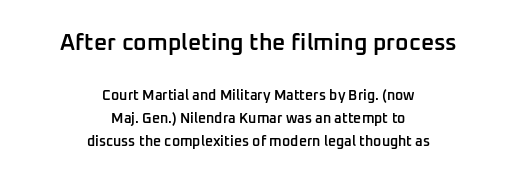
{"italic": "no", "bold": "semi", "underline": "no", "align": "center", "line_spacing": "normal", "line_spacing_ratio": 1.66, "letter_spacing": "normal", "letter_spacing_em": 0.0, "larger_block": "first", "size_ratio": 1.64, "glyph_px": 23}
